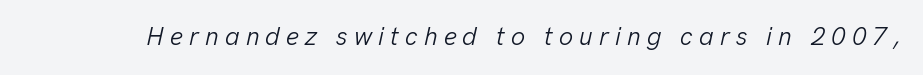
Vertical stems look standard width or narrower in stroke. The specimen omits any rule beneath the text block's lines. The horizontal fit of the characters is loose and conspicuously gappy. Yep, that's italic — everything's leaning.
